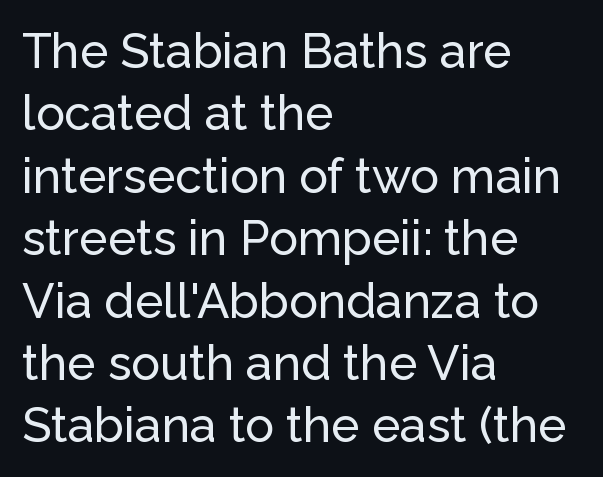
The image shows 48 px sans-serif type, upright; set left-aligned, normal line spacing (1.3x), normal letter spacing, not underlined; low stroke contrast and a medium x-height.
